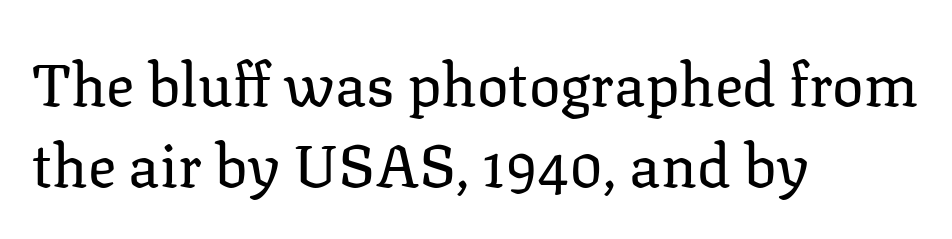
Q: Is the text bold? A: No.
Q: Is the text italic (slanted)? A: No, it is upright.
Q: Is the typeface a serif or a sans-serif typeface? A: Serif.
Q: Is the text underlined? A: No.
Q: How is the paragraph aligned? A: Left-aligned.
Q: Is the spacing between letters normal or unusually wide? A: Normal.
Q: Is the spacing between lines tight, normal or loose? A: Normal.
Q: Width (condensed, normal, or wide)? A: Normal.
Q: Stroke contrast? A: Low.
Q: x-height? A: Medium.
Q: Monospaced? A: No.
